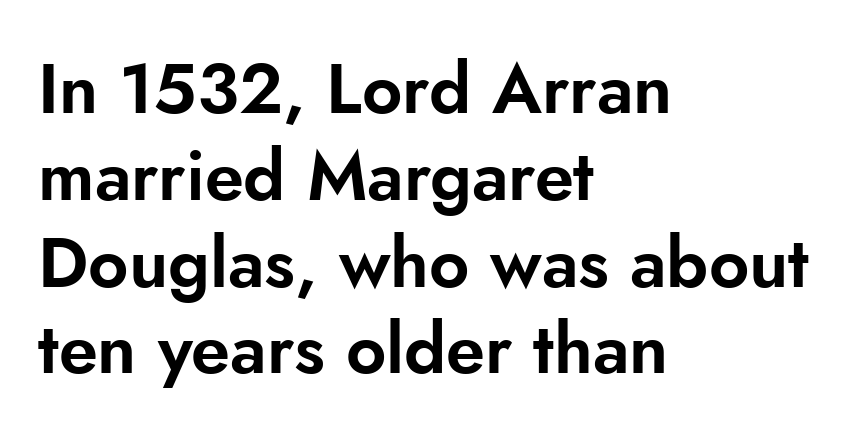
The image shows 70 px sans-serif type, upright; set left-aligned, line spacing 1.24x, normal letter spacing, not underlined; low stroke contrast and a small x-height.
